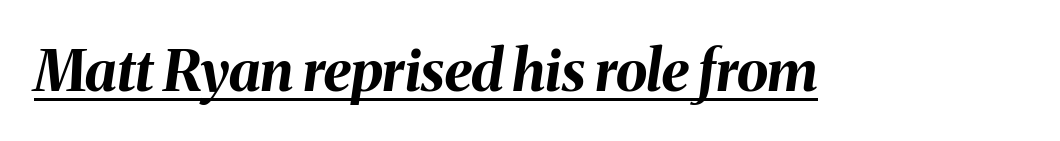
The image shows 57 px bold type, italic (leaning right); set normal letter spacing, underlined; medium stroke contrast and a medium x-height.
